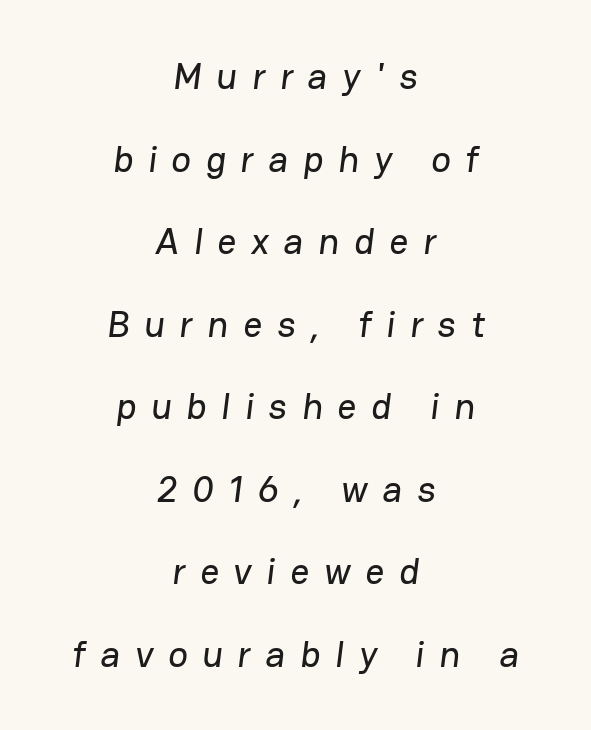
{"serif": "no", "width": "normal", "stroke_contrast": "low", "x_height": "medium", "monospaced": "no", "underline": "no", "align": "center", "line_spacing": "loose", "line_spacing_ratio": 2.23, "letter_spacing": "wide", "letter_spacing_em": 0.4, "glyph_px": 37}
